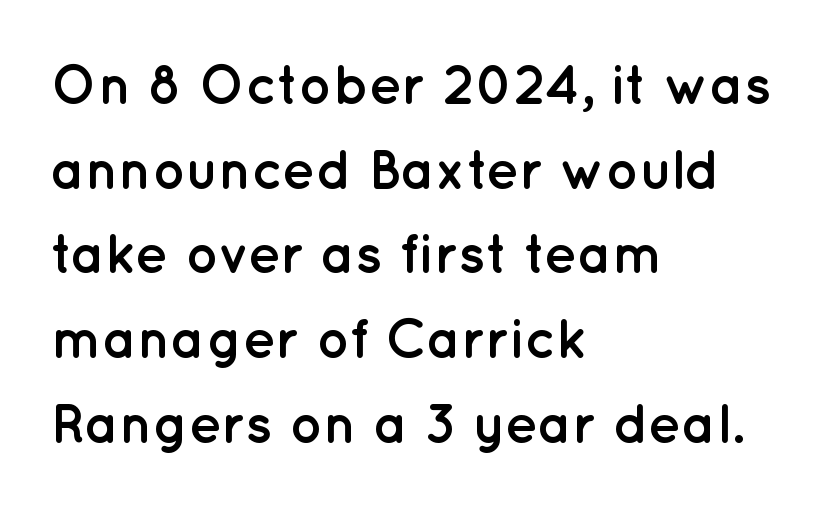
Quick note: interline space is typical. Descenders are the only things crossing below the line. Note: no serifs on the glyphs. Heavy, bold letterforms.
